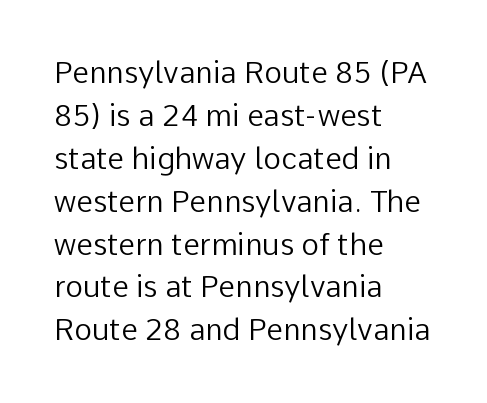
Classification — sans serif. Words appear dense and cohesive because spacing is normal. The cut favours lightness, reaching ordinary text weight at its darkest. Honestly, there is no underline to notice here at all. The space between consecutive lines is moderate.
